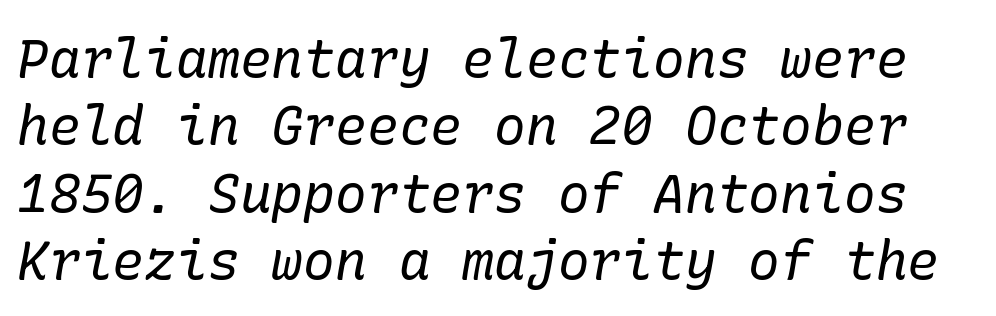
The image shows 53 px regular-weight type, italic (leaning right); set normal line spacing (1.27x), normal letter spacing, not underlined; low stroke contrast and a medium x-height.
